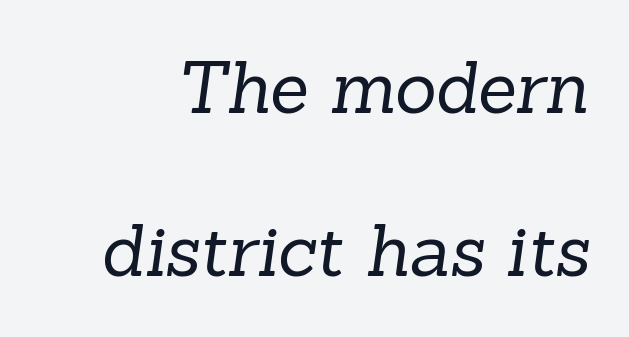
Q: Is the text bold? A: No.
Q: Is the typeface a serif or a sans-serif typeface? A: Serif.
Q: Is the text underlined? A: No.
Q: Is the spacing between letters normal or unusually wide? A: Normal.
Q: Is the spacing between lines tight, normal or loose? A: Loose.
Q: Width (condensed, normal, or wide)? A: Normal.
Q: Stroke contrast? A: Low.
Q: x-height? A: Medium.
Q: Monospaced? A: No.
